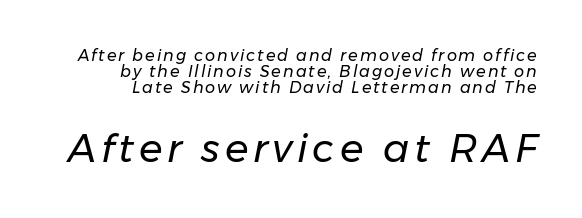
Q: Is the text bold? A: No.
Q: Is the text italic (slanted)? A: Yes, it leans right by about 11 degrees.
Q: Is the text underlined? A: No.
Q: How is the paragraph aligned? A: Right-aligned.
Q: Is the spacing between lines tight, normal or loose? A: Tight.
Q: Which block of text is set in a larger size, the first (top) or the second (bottom)? A: The second (bottom) one.
Q: Width (condensed, normal, or wide)? A: Normal.
Q: Stroke contrast? A: Low.
Q: x-height? A: Medium.
Q: Monospaced? A: No.
